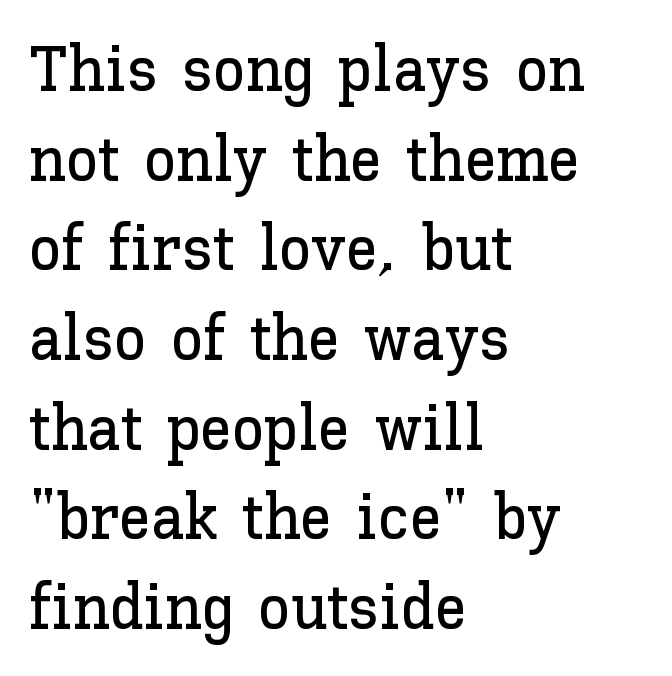
A classic flush-left, rag-right setting is used for this passage. Note the varied advance widths — an 'i' is clearly narrower than an 'm'. The zone under the glyphs is completely vacant. The designer left line spacing at the default. Unlike italic type, these characters show no tilt at all. The rendering keeps characters at their native spacing.
